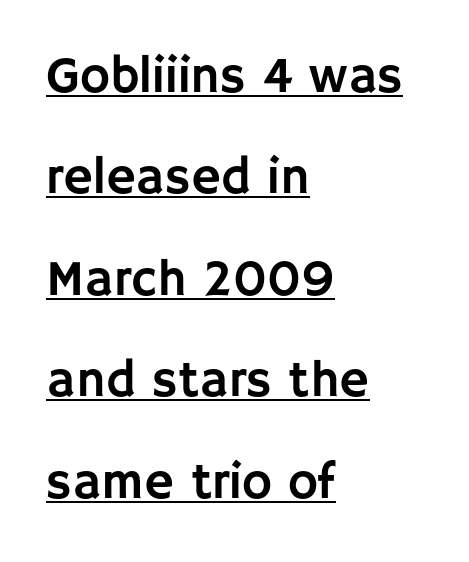
The image shows 51 px sans-serif type, upright; set left-aligned, loose line spacing (1.99x), normal letter spacing, underlined; low stroke contrast and a large x-height.
